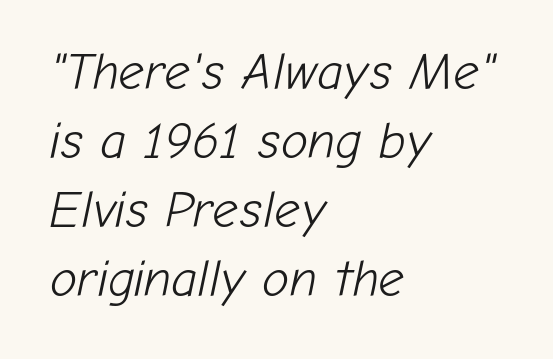
The image shows 51 px light type, italic (leaning right); set left-aligned, normal line spacing (1.35x), normal letter spacing, not underlined; low stroke contrast and a medium x-height.
